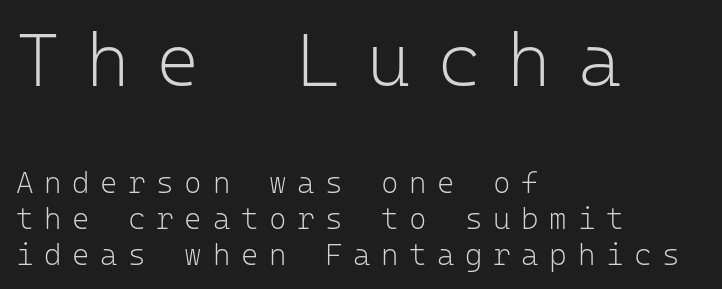
The letters are spread apart with noticeably loose tracking. Glance below the letters and you will spot only blank space. These glyphs show unthickened strokes, regular width or finer. The font's upright variant was chosen for this text. The passage shown is typed in a monospace face where columns stay perfectly aligned.
